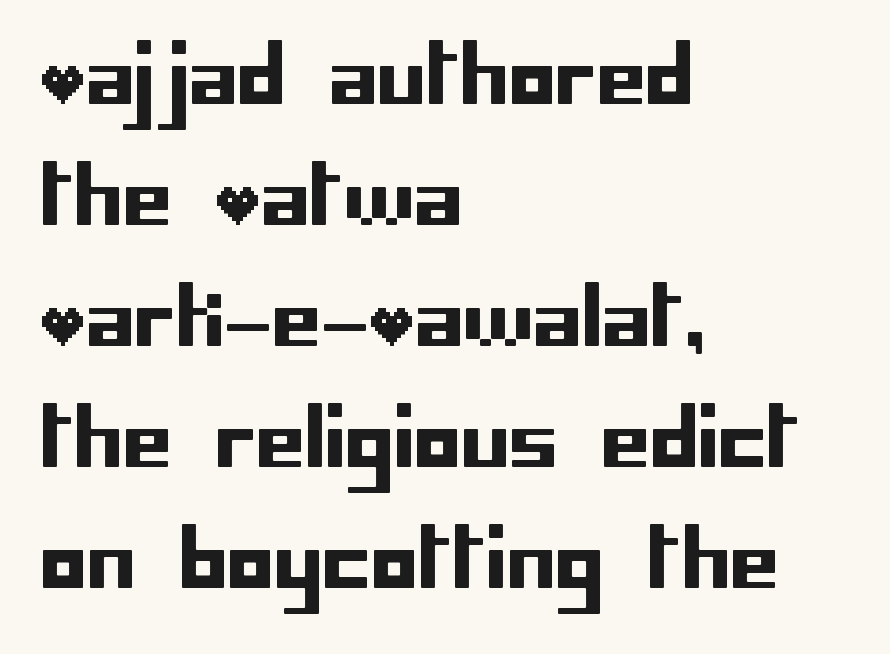
{"serif": "no", "italic": "no", "width": "normal", "stroke_contrast": "low", "x_height": "large", "underline": "no", "align": "left", "line_spacing": "normal", "line_spacing_ratio": 1.55, "letter_spacing": "normal", "letter_spacing_em": 0.0, "glyph_px": 78}
